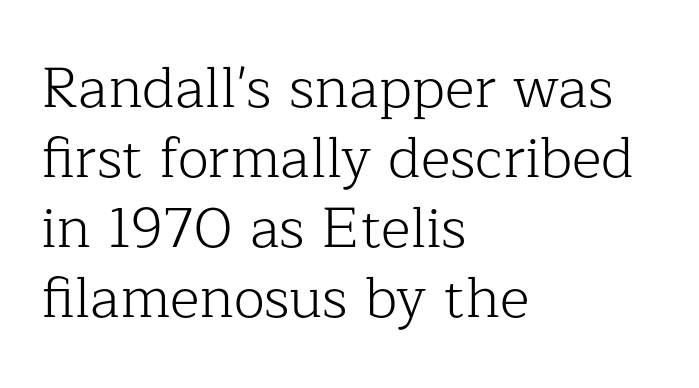
{"serif": "yes", "italic": "no", "bold": "no", "weight": "light", "width": "normal", "stroke_contrast": "low", "x_height": "medium", "monospaced": "no", "underline": "no", "align": "left", "line_spacing_ratio": 1.23, "letter_spacing": "normal", "letter_spacing_em": 0.0, "glyph_px": 57}
